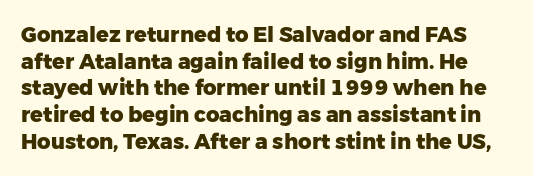
Tracking here is standard; glyphs follow each other at the usual distance. This is roman type, the default non-slanted kind. Descender tails drop into unmarked territory. Leading: standard. What weight is shown? A full bold with thick strokes.
